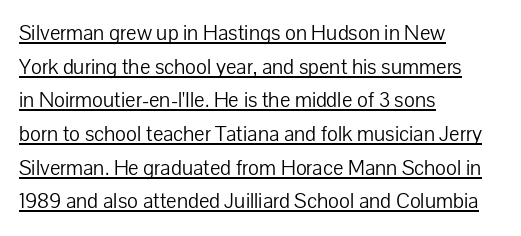
{"italic": "no", "bold": "no", "underline": "yes", "align": "left", "line_spacing": "normal", "line_spacing_ratio": 1.53, "letter_spacing": "normal", "letter_spacing_em": 0.0, "glyph_px": 22}
